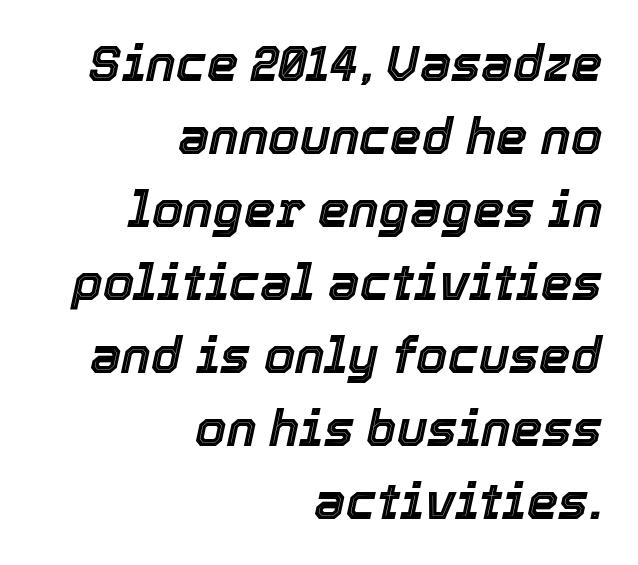
Reading down the block, your eye finds every line finishing at a fixed right position. The lettering tilts uniformly, giving the passage an italic look. This sample has the flowing, uneven cadence of proportional lettering. Students, note that the glyphs here touch the page at normal intervals. The space directly below the letters is spotless.
